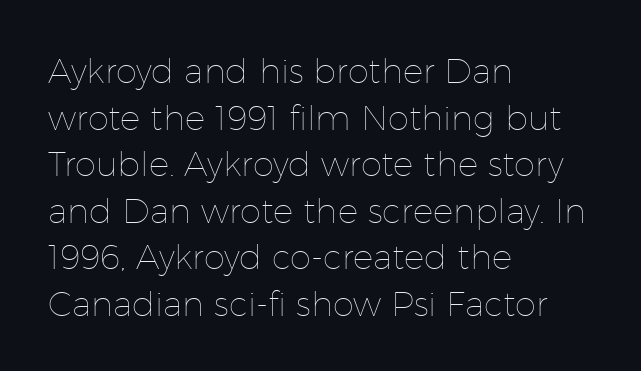
Q: Is the text bold? A: No.
Q: Is the text italic (slanted)? A: No, it is upright.
Q: Is the text underlined? A: No.
Q: How is the paragraph aligned? A: Left-aligned.
Q: Is the spacing between letters normal or unusually wide? A: Normal.
Q: Is the spacing between lines tight, normal or loose? A: Normal.
Q: Width (condensed, normal, or wide)? A: Normal.
Q: Stroke contrast? A: Low.
Q: x-height? A: Medium.
Q: Monospaced? A: No.
